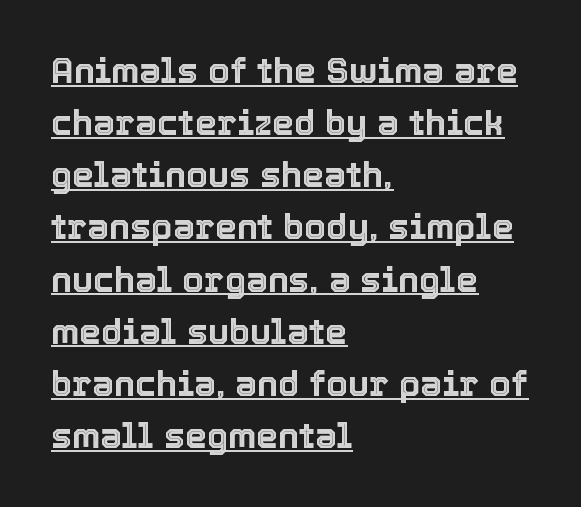
Each line starts at the same left margin while the right side varies. This sample uses plain, unmodified letter spacing. Each letter keeps its own natural width here, so spacing adapts to shape. The typography opts for an upright posture over an oblique one.
